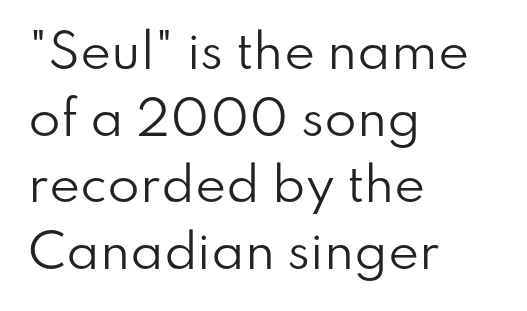
Each letter keeps its own natural width here, so spacing adapts to shape. Each line starts at the same left margin while the right side varies. The specimen omits any rule beneath the text block's lines. Unbolded letterforms with no extra heft. Students, observe: this is what conventionally led text looks like.
